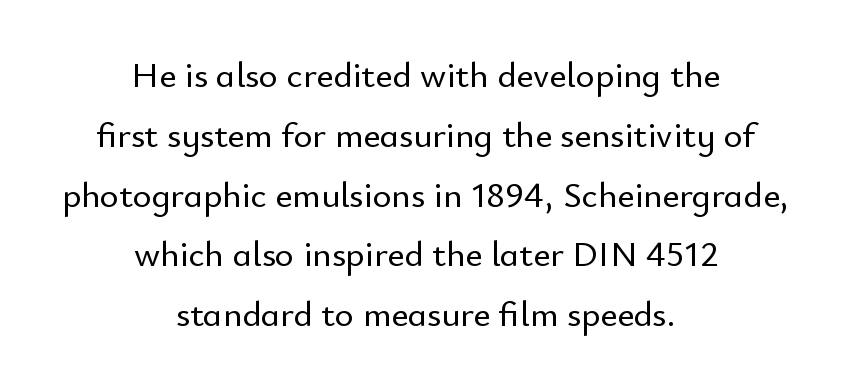
The image shows 36 px sans-serif type, upright; set centered, normal line spacing (1.66x), normal letter spacing, not underlined; low stroke contrast and a small x-height.
